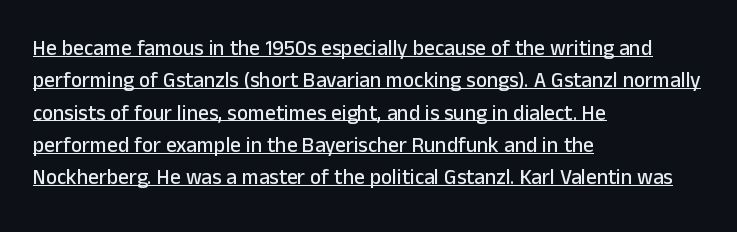
The rendering uses a moderate line-height, typical for paragraphs. You could call the tracking neutral — neither tight nor loose. One-word summary of the alignment: left. Upright lettering throughout. Descenders here cross a horizontal rule under the line.
